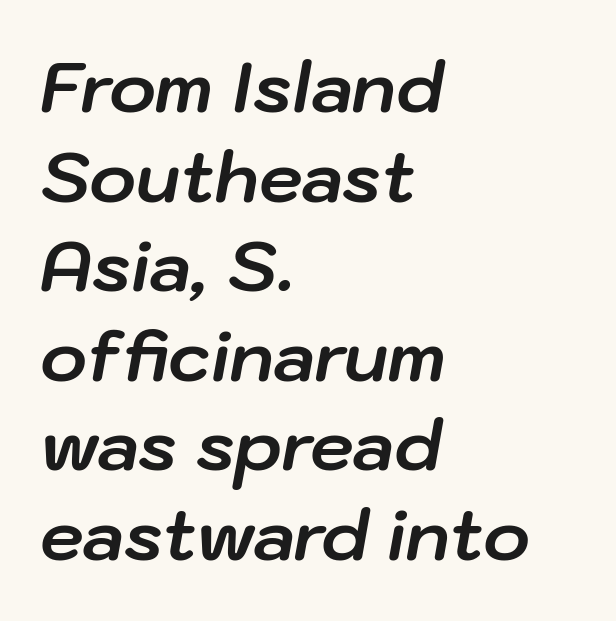
Q: Is the text bold? A: Yes.
Q: Is the text italic (slanted)? A: Yes, it leans right by about 10 degrees.
Q: Is the text underlined? A: No.
Q: How is the paragraph aligned? A: Left-aligned.
Q: Is the spacing between letters normal or unusually wide? A: Normal.
Q: Is the spacing between lines tight, normal or loose? A: Normal.
Q: Width (condensed, normal, or wide)? A: Normal.
Q: Stroke contrast? A: Low.
Q: x-height? A: Medium.
Q: Monospaced? A: No.
